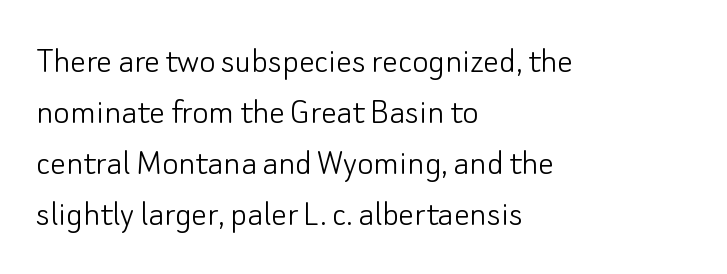
The image shows 39 px light sans-serif type, upright; set left-aligned, normal line spacing (1.31x), normal letter spacing, not underlined; low stroke contrast and a small x-height.
